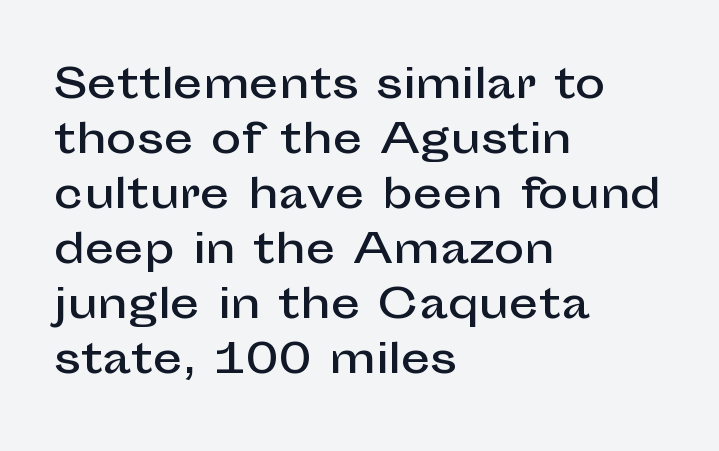
{"serif": "no", "italic": "no", "width": "normal", "stroke_contrast": "low", "x_height": "medium", "monospaced": "no", "underline": "no", "align": "left", "line_spacing": "normal", "line_spacing_ratio": 1.34, "letter_spacing": "normal", "letter_spacing_em": 0.0, "glyph_px": 41}
